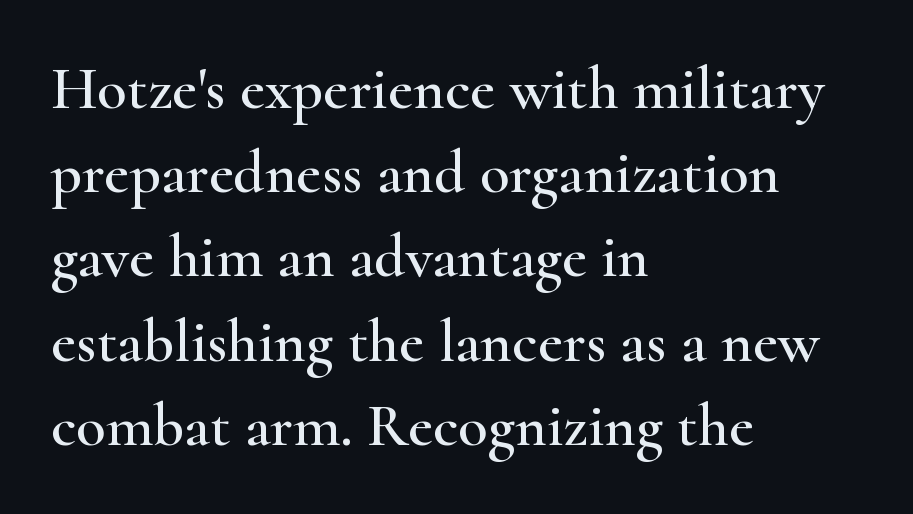
Nobody touched the tracking dial on this one. This sample has the flowing, uneven cadence of proportional lettering. Bare-footed words on every line. I'd call this a serif setting — the letters wear small feet.
